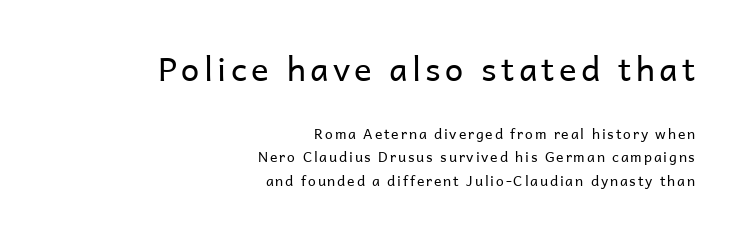
The strokes are not fattened; the text isn't bold. Unlike italic type, these characters show no tilt at all. Is the lower block the larger one? No — the upper block carries the bigger type. The specimen omits any rule beneath the text block's lines. A typesetter would call this proportional, since set widths differ per character.
